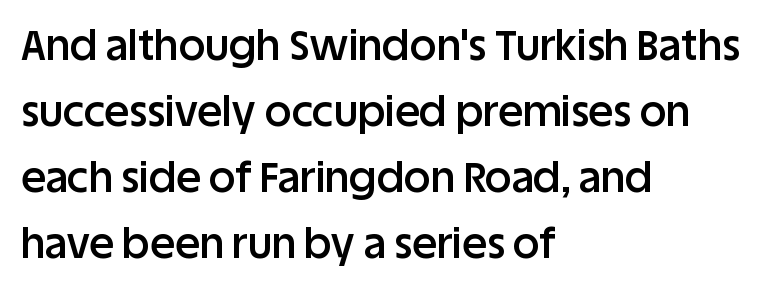
Standard letterfit; no display-style spreading of the glyphs. Every row of glyphs begins at an identical x-position on the left. Leading matches the norm, producing a regular column. Slightly chunky letters — semibold, I'd say, not full bold. Each letter's strokes conclude bluntly, with no projecting serifs.
